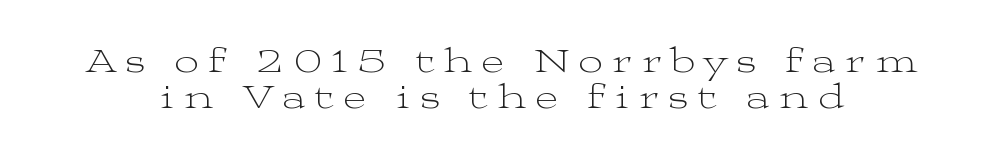
Loose tracking; the words dissolve into strings of separated letters. Is there much room between lines? No — they nearly touch. Summary of weight: not heavy and not bold. These lines were composed using upright roman letters.
